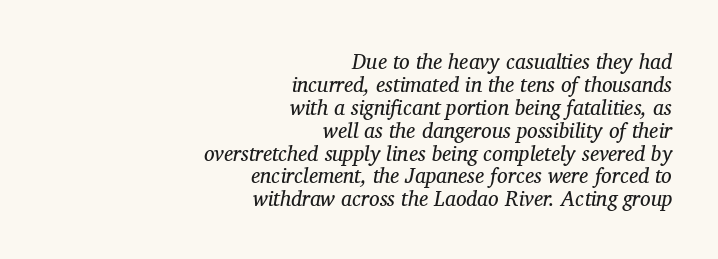
The image shows 21 px text type, italic (leaning right); set right-aligned, tight line spacing (1.09x), normal letter spacing, not underlined.
